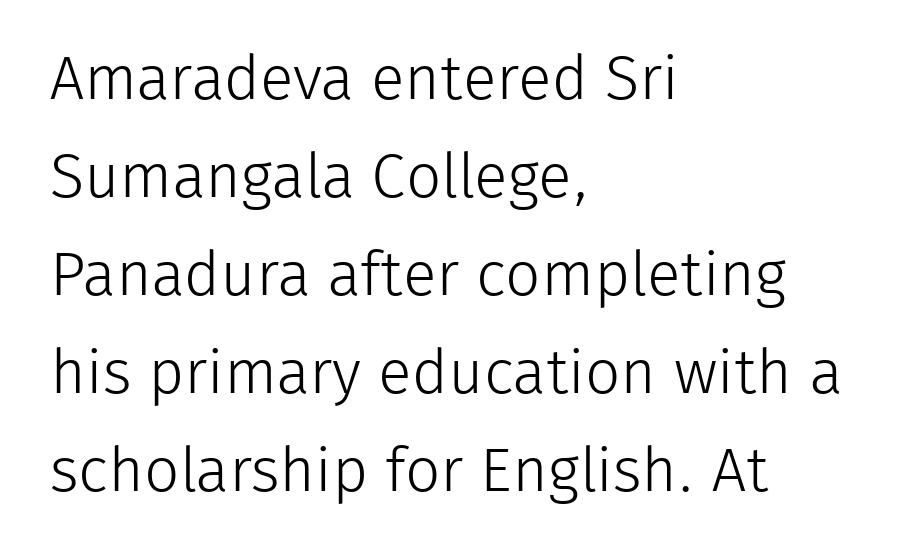
Q: Is the text bold? A: No.
Q: Is the text italic (slanted)? A: No, it is upright.
Q: Is the typeface a serif or a sans-serif typeface? A: Sans-serif.
Q: Is the text underlined? A: No.
Q: How is the paragraph aligned? A: Left-aligned.
Q: Is the spacing between letters normal or unusually wide? A: Normal.
Q: Is the spacing between lines tight, normal or loose? A: Normal.
Q: Width (condensed, normal, or wide)? A: Normal.
Q: Stroke contrast? A: Low.
Q: x-height? A: Medium.
Q: Monospaced? A: No.
